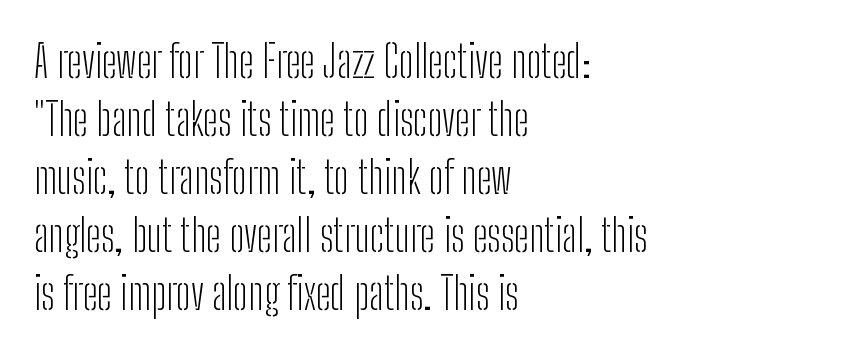
The image shows 44 px light, condensed sans-serif type, upright; set left-aligned, normal line spacing (1.32x), normal letter spacing, not underlined; low stroke contrast and a medium x-height.
